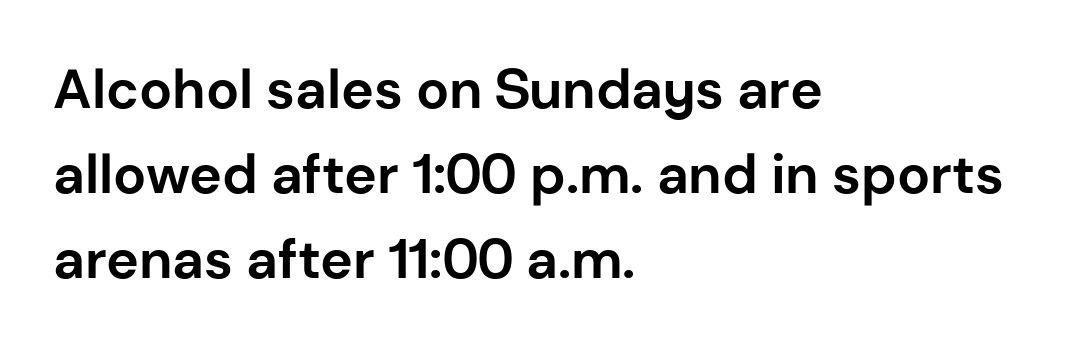
Q: Is the text bold? A: Yes.
Q: Is the text italic (slanted)? A: No, it is upright.
Q: Is the typeface a serif or a sans-serif typeface? A: Sans-serif.
Q: Is the text underlined? A: No.
Q: How is the paragraph aligned? A: Left-aligned.
Q: Is the spacing between letters normal or unusually wide? A: Normal.
Q: Is the spacing between lines tight, normal or loose? A: Normal.
Q: Width (condensed, normal, or wide)? A: Normal.
Q: Stroke contrast? A: Low.
Q: x-height? A: Medium.
Q: Monospaced? A: No.
